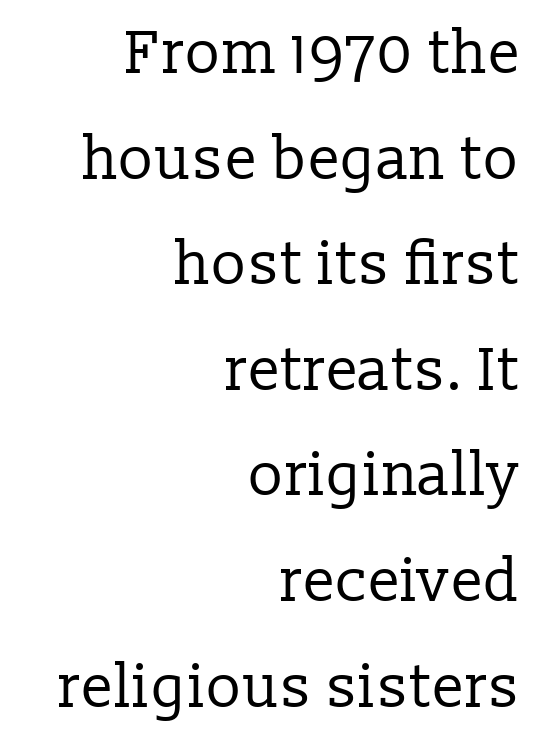
The image shows 60 px regular-weight serif type, upright; set right-aligned, line spacing 1.76x, normal letter spacing, not underlined; low stroke contrast and a medium x-height.
